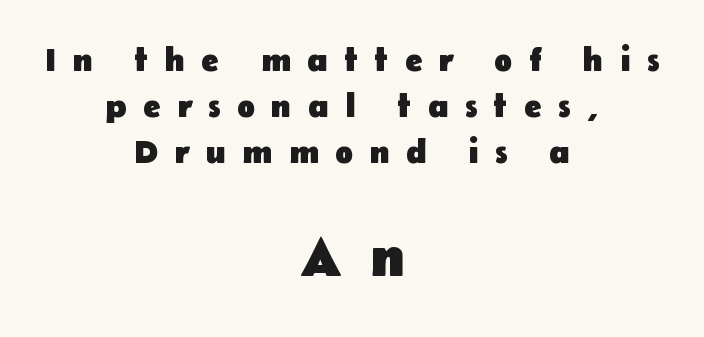
The gap between lines stays unmarked. The characters look thick and weighty, a clear bold. Is there any slant? The stems are plumb. How would I describe the line gaps? Plain and ordinary. Typesetter's note — lower block bumped up in size, upper block left smaller. The face used here is proportionally spaced, like ordinary book or web type.
